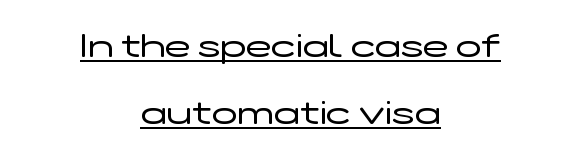
Students, note that the glyphs here touch the page at normal intervals. Proportional: the letters do not fall into vertical columns. The rendering positions every line midway between the sides. This is sans-serif lettering, the kind often seen on screens and signage.
